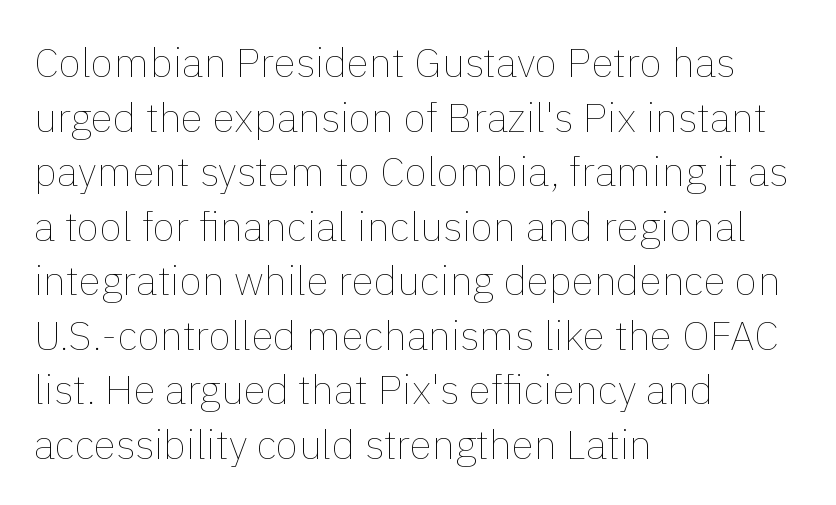
Q: Is the text bold? A: No.
Q: Is the text italic (slanted)? A: No, it is upright.
Q: Is the text underlined? A: No.
Q: How is the paragraph aligned? A: Left-aligned.
Q: Is the spacing between letters normal or unusually wide? A: Normal.
Q: Is the spacing between lines tight, normal or loose? A: Normal.
Q: Width (condensed, normal, or wide)? A: Normal.
Q: x-height? A: Medium.
Q: Monospaced? A: No.
